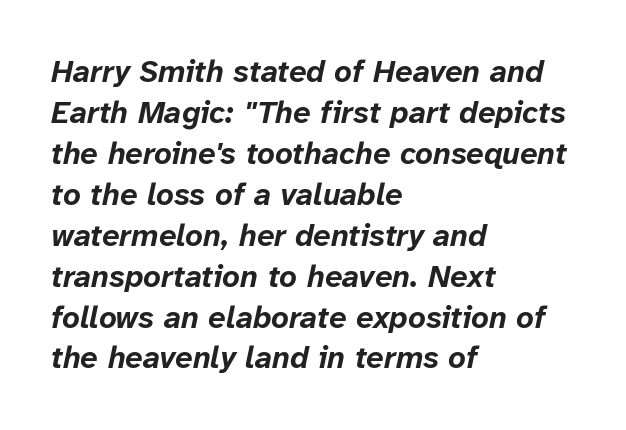
{"italic": "yes", "lean": "right", "slant_degrees": 12, "bold": "yes", "weight": "bold", "width": "normal", "stroke_contrast": "low", "x_height": "medium", "monospaced": "no", "underline": "no", "align": "left", "line_spacing": "normal", "line_spacing_ratio": 1.32, "letter_spacing": "normal", "letter_spacing_em": 0.0, "glyph_px": 31}
